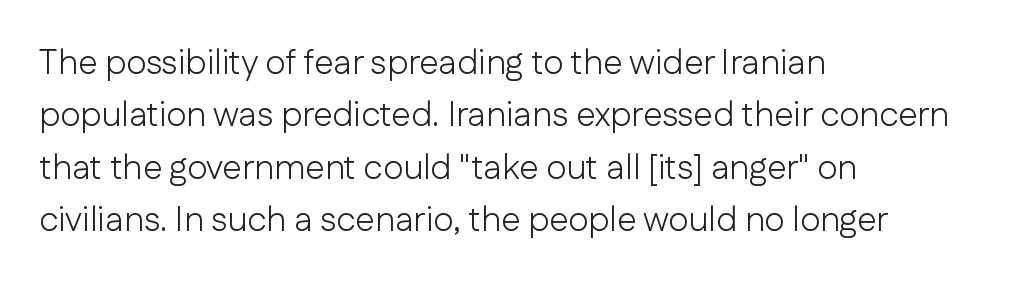
{"serif": "no", "italic": "no", "bold": "no", "weight": "light", "width": "normal", "stroke_contrast": "low", "x_height": "medium", "monospaced": "no", "underline": "no", "align": "left", "line_spacing": "normal", "line_spacing_ratio": 1.5, "letter_spacing": "normal", "letter_spacing_em": 0.0, "glyph_px": 35}
